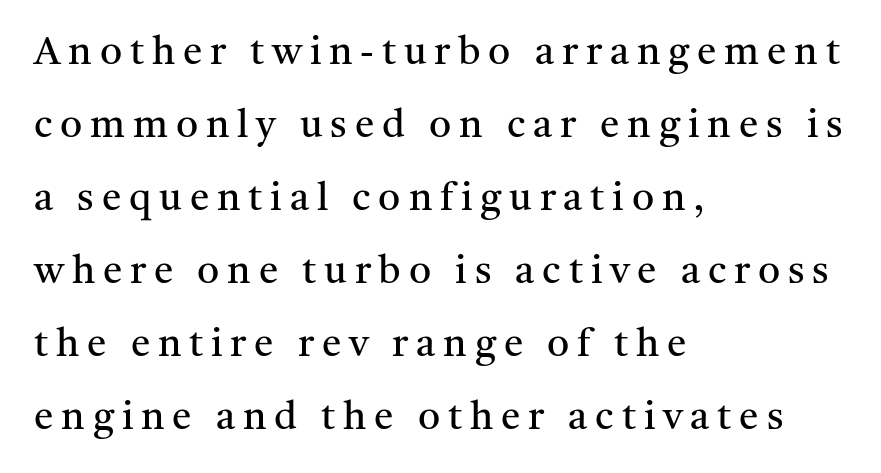
The image shows 39 px regular-weight serif type, upright; set left-aligned, line spacing 1.87x, unusually wide letter spacing (+0.2 em), not underlined; medium stroke contrast and a medium x-height.
